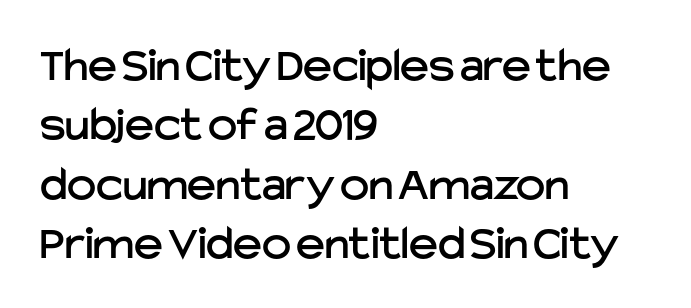
Q: Is the text italic (slanted)? A: No, it is upright.
Q: Is the typeface a serif or a sans-serif typeface? A: Sans-serif.
Q: Is the text underlined? A: No.
Q: How is the paragraph aligned? A: Left-aligned.
Q: Is the spacing between letters normal or unusually wide? A: Normal.
Q: Width (condensed, normal, or wide)? A: Normal.
Q: Stroke contrast? A: Low.
Q: x-height? A: Medium.
Q: Monospaced? A: No.
